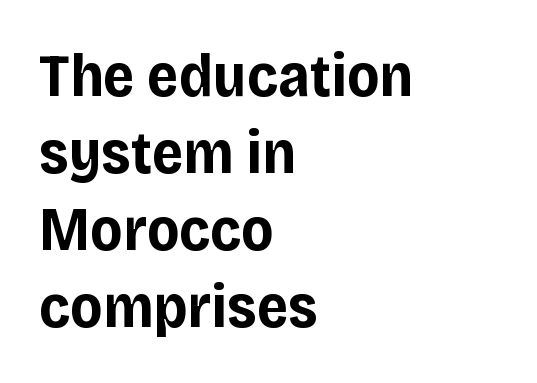
Q: Is the text bold? A: Yes.
Q: Is the text italic (slanted)? A: No, it is upright.
Q: Is the typeface a serif or a sans-serif typeface? A: Sans-serif.
Q: Is the text underlined? A: No.
Q: How is the paragraph aligned? A: Left-aligned.
Q: Is the spacing between letters normal or unusually wide? A: Normal.
Q: Is the spacing between lines tight, normal or loose? A: Normal.
Q: Width (condensed, normal, or wide)? A: Normal.
Q: Stroke contrast? A: Low.
Q: x-height? A: Large.
Q: Monospaced? A: No.
